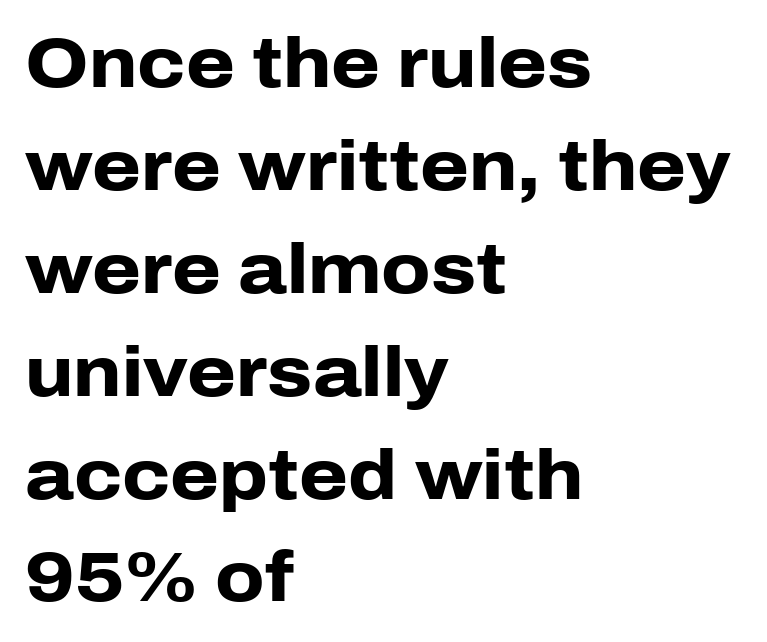
{"serif": "no", "italic": "no", "bold": "yes", "weight": "heavy", "width": "normal", "stroke_contrast": "low", "x_height": "medium", "monospaced": "no", "underline": "no", "align": "left", "line_spacing": "normal", "line_spacing_ratio": 1.47, "letter_spacing": "normal", "letter_spacing_em": 0.0, "glyph_px": 70}
